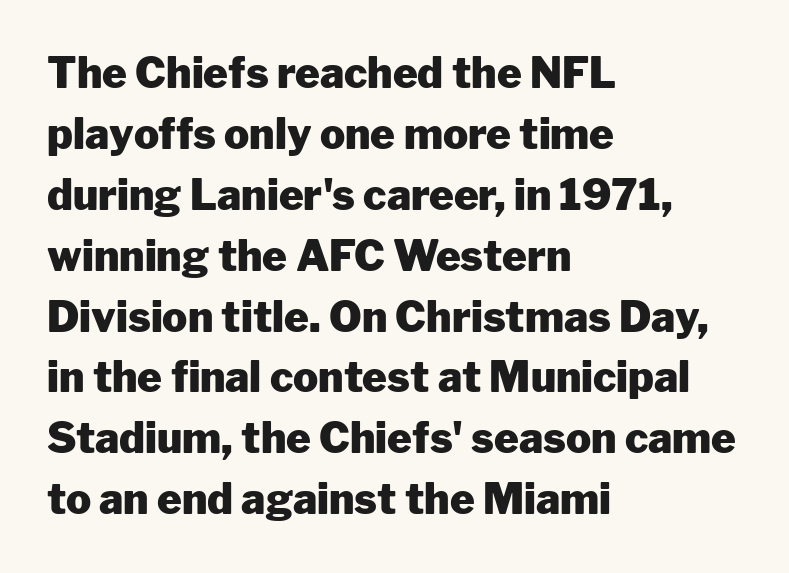
The image shows 42 px heavy sans-serif type, upright; set left-aligned, normal line spacing (1.45x), normal letter spacing, not underlined; low stroke contrast and a medium x-height.
